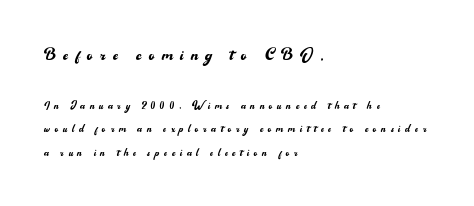
{"bold": "no", "underline": "no", "align": "left", "line_spacing": "normal", "line_spacing_ratio": 1.69, "letter_spacing": "wide", "letter_spacing_em": 0.33, "larger_block": "first", "size_ratio": 1.57, "glyph_px": 22}
